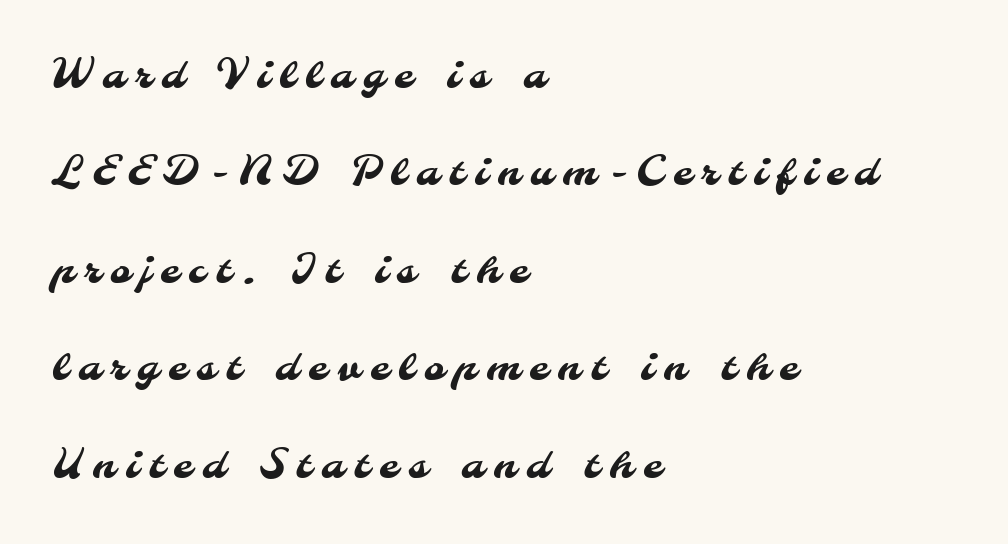
Q: Is the typeface a serif or a sans-serif typeface? A: Sans-serif.
Q: Is the text underlined? A: No.
Q: How is the paragraph aligned? A: Left-aligned.
Q: Is the spacing between letters normal or unusually wide? A: Unusually wide.
Q: Is the spacing between lines tight, normal or loose? A: Loose.
Q: Width (condensed, normal, or wide)? A: Normal.
Q: Stroke contrast? A: Medium.
Q: x-height? A: Small.
Q: Monospaced? A: No.
